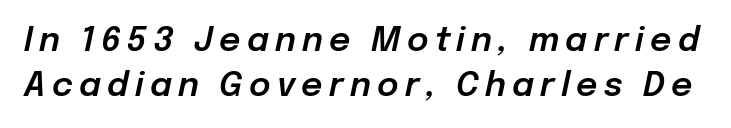
{"italic": "yes", "lean": "right", "slant_degrees": 12, "width": "normal", "stroke_contrast": "low", "x_height": "medium", "monospaced": "no", "underline": "no", "line_spacing": "normal", "line_spacing_ratio": 1.36, "glyph_px": 33}
